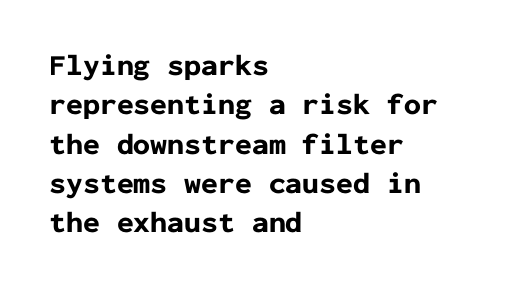
{"serif": "no", "italic": "no", "bold": "yes", "weight": "bold", "width": "normal", "stroke_contrast": "low", "x_height": "medium", "monospaced": "yes", "underline": "no", "align": "left", "line_spacing": "normal", "line_spacing_ratio": 1.31, "letter_spacing": "normal", "letter_spacing_em": 0.0, "glyph_px": 30}
